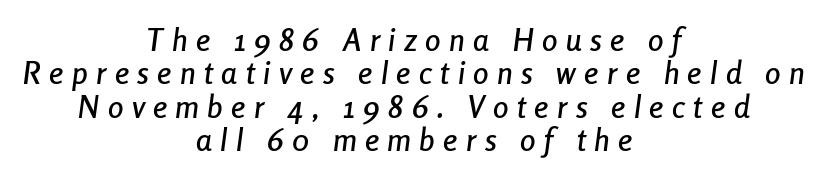
Q: Is the text italic (slanted)? A: Yes, it leans right by about 8 degrees.
Q: Is the text underlined? A: No.
Q: How is the paragraph aligned? A: Centered.
Q: Is the spacing between letters normal or unusually wide? A: Unusually wide.
Q: Is the spacing between lines tight, normal or loose? A: Tight.
Q: Width (condensed, normal, or wide)? A: Condensed.
Q: Stroke contrast? A: Low.
Q: x-height? A: Medium.
Q: Monospaced? A: No.
